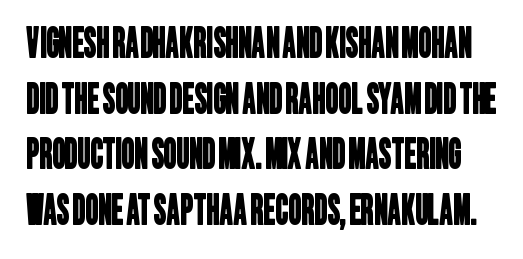
This rendering employs a face without finishing strokes, i.e., a sans-serif. Evenly set lines give the paragraph a standard silhouette. The letters advance in unequal steps, a hallmark of proportional type. Nobody touched the tracking dial on this one. The zone under the glyphs is completely vacant.
